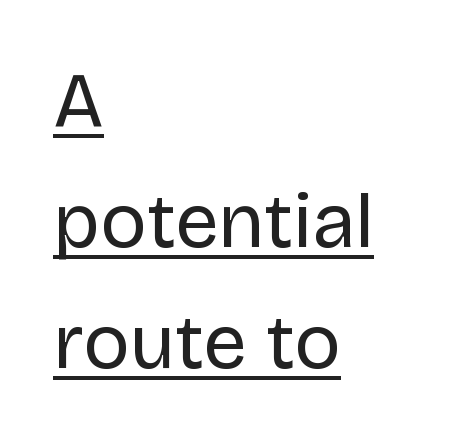
Quick note: interline space is typical. This rendering employs a face without finishing strokes, i.e., a sans-serif. It's the straight-up-and-down kind of type. The letterforms sit shoulder to shoulder at normal distance.
